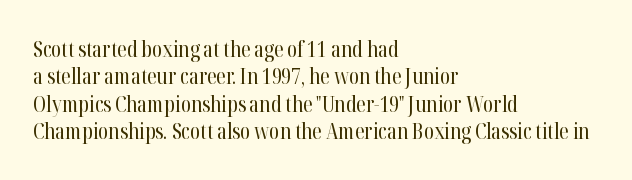
Counters stay open thanks to moderate or lighter strokes. All the whitespace from short lines collects on the right. Normally led — the rows are evenly, conventionally spaced. The glyphs are unaccompanied by any horizontal stroke below them.
